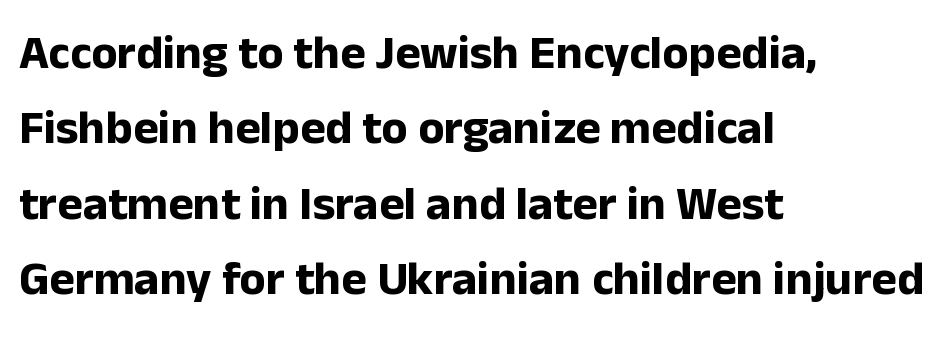
{"serif": "no", "italic": "no", "bold": "yes", "weight": "bold", "width": "normal", "stroke_contrast": "low", "x_height": "medium", "monospaced": "no", "underline": "no", "align": "left", "line_spacing": "normal", "line_spacing_ratio": 1.57, "letter_spacing": "normal", "letter_spacing_em": 0.0, "glyph_px": 48}
